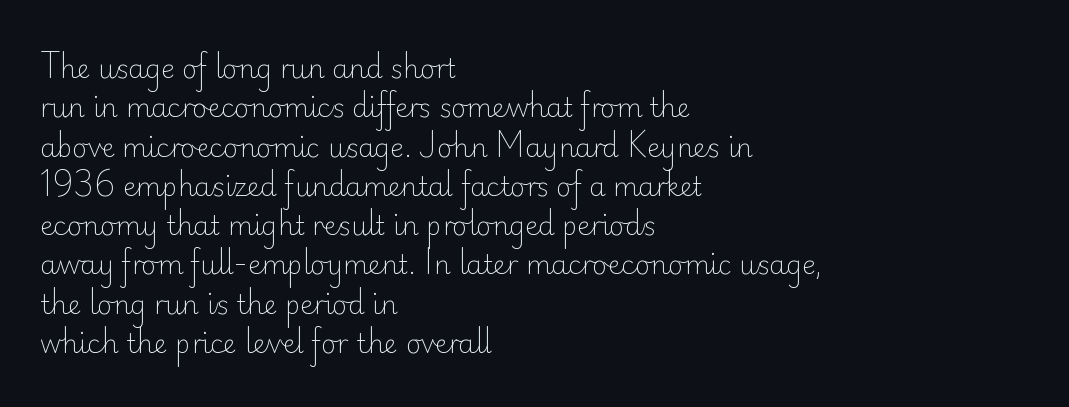
A typesetter would mark this as roman, not italic. Does the leading feel generous? No, just average. The typesetter chose a ragged-right arrangement here. The gaps between neighbouring characters are ordinary and unremarkable. Is this a heavy cut? Hardly; it is regular or lighter. The space directly below the letters is spotless.
